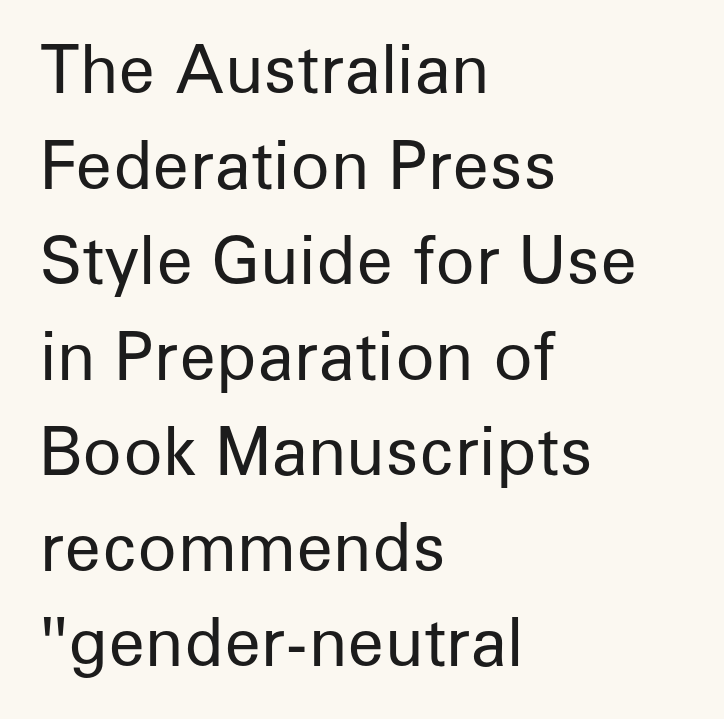
Unlike a traditional serif, this face leaves its strokes unadorned. Compared with typical body copy, the letter spacing here is the same. Honestly, there is no underline to notice here at all. The space between consecutive lines is moderate. Vertical stems look standard width or narrower in stroke.
